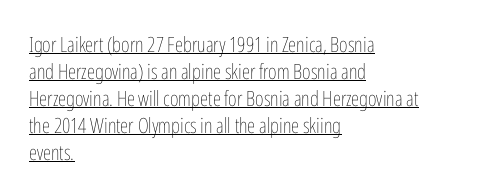
Q: Is the text bold? A: No.
Q: Is the text italic (slanted)? A: No, it is upright.
Q: Is the text underlined? A: Yes.
Q: How is the paragraph aligned? A: Left-aligned.
Q: Is the spacing between letters normal or unusually wide? A: Normal.
Q: Is the spacing between lines tight, normal or loose? A: Normal.
